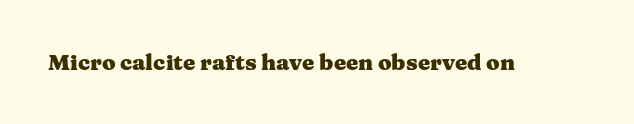
The image shows 22 px bold type, upright; set normal letter spacing, not underlined.
